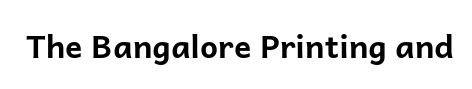
Do the characters align in a grid? No, the font is proportional. The strokes are fattened all the way to bold. The specimen omits any rule beneath the text block's lines. Words appear dense and cohesive because spacing is normal.
